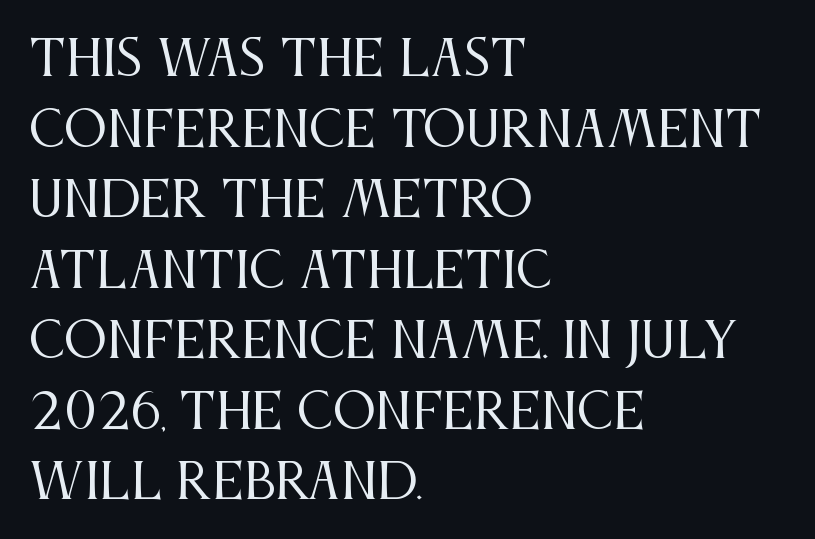
Each new line begins a customary step beneath the previous one. The rendering anchors every line to the left-hand side. Default kerning and tracking; the words read as compact shapes. No extra ink here — the face is not bold. The typeface chosen for these lines features serifs. Upright lettering throughout.
